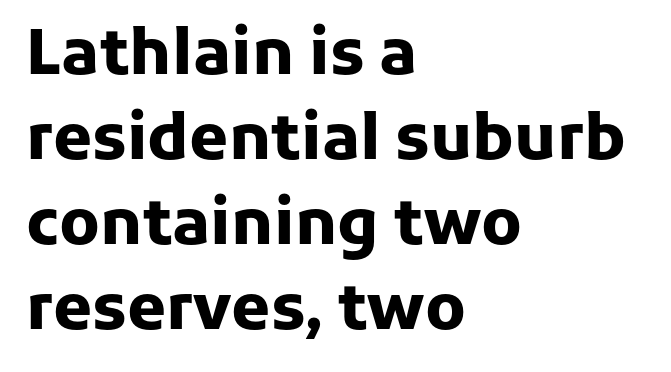
The image shows 63 px heavy sans-serif type, upright; set left-aligned, normal line spacing (1.35x), normal letter spacing, not underlined; low stroke contrast and a medium x-height.
